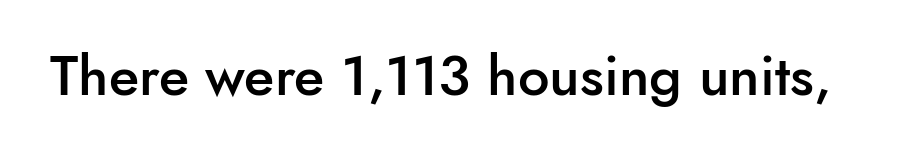
Posture: vertical. Varying glyph widths throughout — classic text-font behaviour. The horizontal fit of the characters is conventional and even. The sample has been set in demibold, a notch under bold. Are there feet on the stems? There aren't — it's a sans. The gap between lines stays unmarked.
